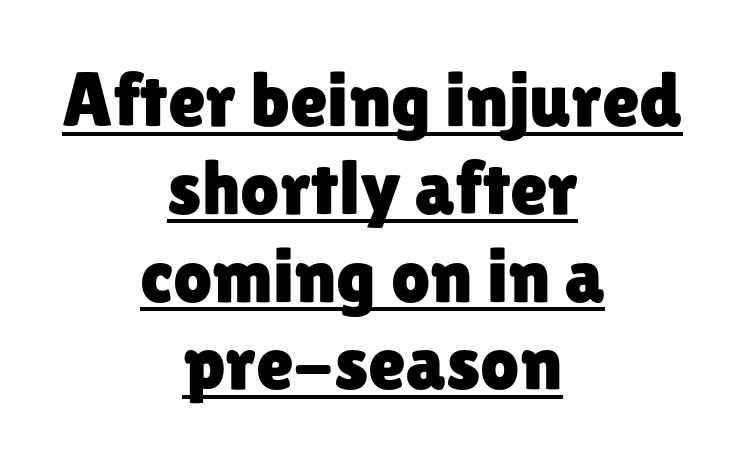
Is the letter spacing exaggerated? No — it looks like the ordinary default. Horizontal bands of white between lines are thin slivers. Think of a printed novel: that variable character pitch is what you see here. Upright lettering throughout.
